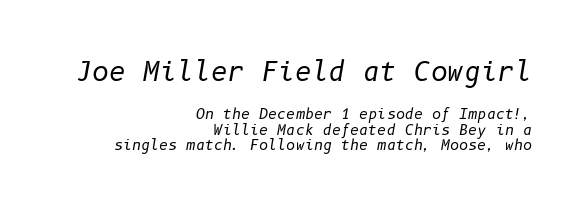
The image shows 26 px text type, italic (leaning right); set right-aligned, tight line spacing (1.12x), normal letter spacing, not underlined; the first (top) block is 1.86x larger.
